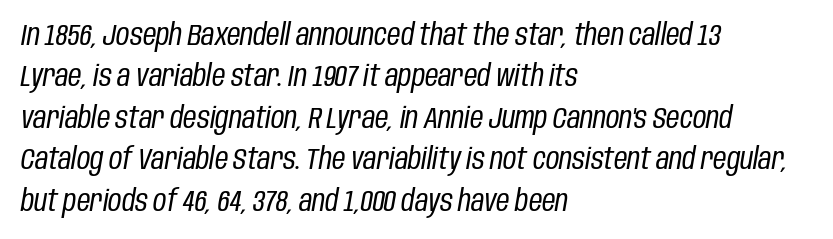
{"italic": "yes", "lean": "right", "slant_degrees": 10, "bold": "no", "weight": "regular", "width": "condensed", "stroke_contrast": "low", "x_height": "large", "monospaced": "no", "underline": "no", "align": "left", "line_spacing": "normal", "line_spacing_ratio": 1.43, "letter_spacing": "normal", "letter_spacing_em": 0.0, "glyph_px": 29}
